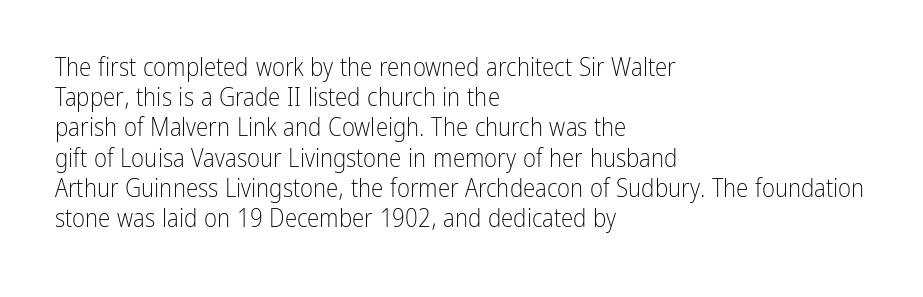
{"italic": "no", "bold": "no", "underline": "no", "align": "left", "line_spacing_ratio": 1.21, "letter_spacing": "normal", "letter_spacing_em": 0.0, "glyph_px": 25}
